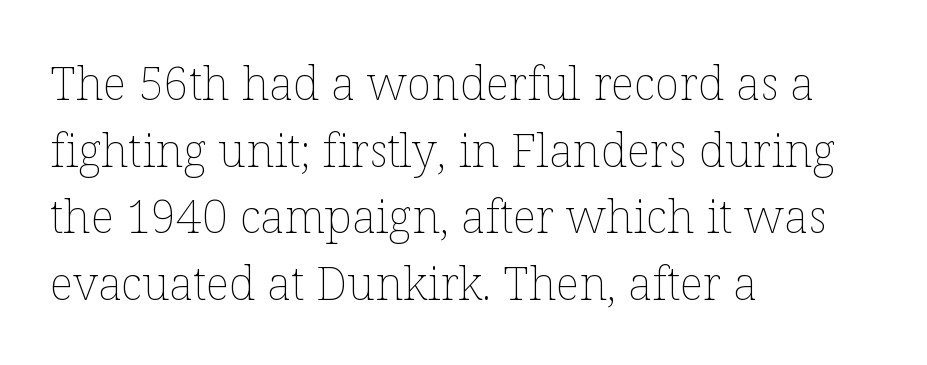
{"italic": "no", "bold": "no", "weight": "thin", "width": "normal", "stroke_contrast": "low", "x_height": "medium", "monospaced": "no", "underline": "no", "align": "left", "line_spacing": "normal", "line_spacing_ratio": 1.45, "letter_spacing": "normal", "letter_spacing_em": 0.0, "glyph_px": 46}
